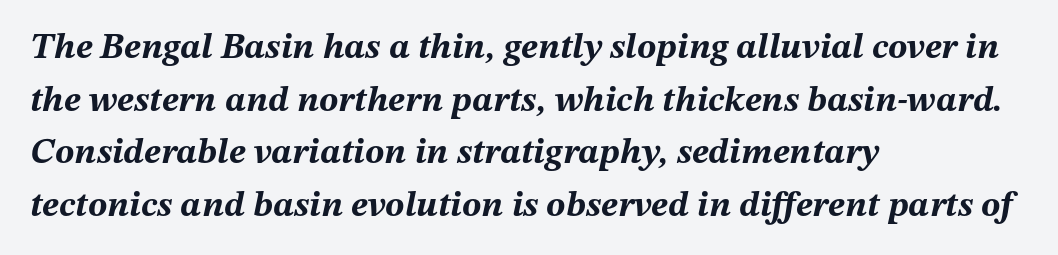
One-word summary of the alignment: left. Do the characters align in a grid? No, the font is proportional. Anything drawn beneath the words? Only blank space. The rows are spaced the way most documents space them. The tracking reads as untouched default to a designer's eye.
